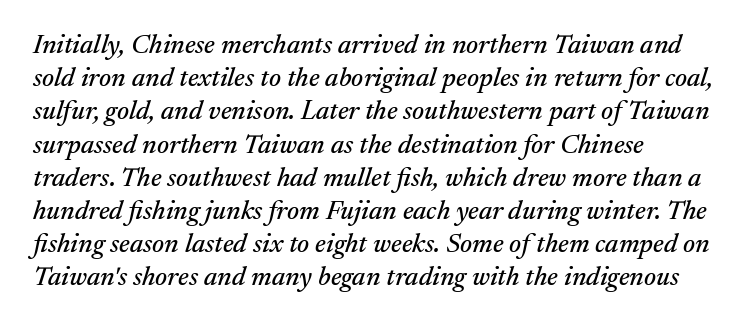
{"italic": "yes", "lean": "right", "slant_degrees": 17, "underline": "no", "align": "left", "line_spacing_ratio": 1.23, "letter_spacing": "normal", "letter_spacing_em": 0.0, "glyph_px": 27}
